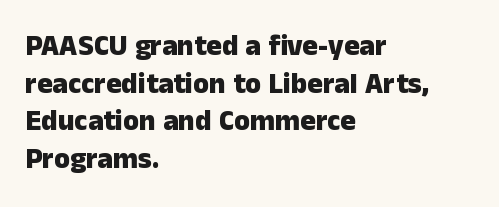
Vertical strokes here are truly vertical. The space between consecutive lines is moderate. The characters display no serif detailing; their extremities are plain. Each letter keeps its own natural width here, so spacing adapts to shape.
